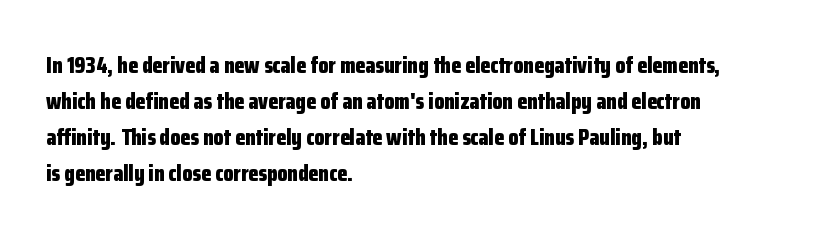
The image shows 23 px bold type, upright; set left-aligned, normal line spacing (1.57x), normal letter spacing, not underlined.
